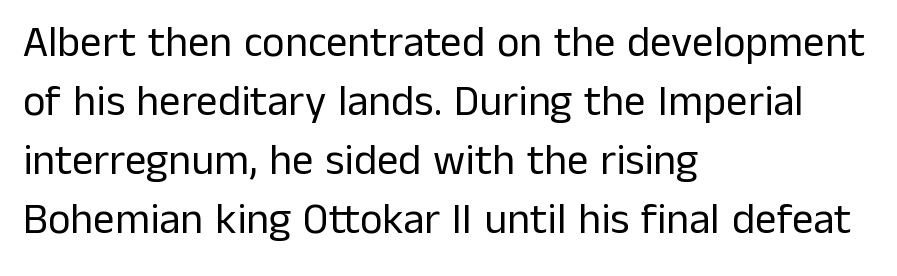
Q: Is the text bold? A: No.
Q: Is the text italic (slanted)? A: No, it is upright.
Q: Is the typeface a serif or a sans-serif typeface? A: Sans-serif.
Q: Is the text underlined? A: No.
Q: How is the paragraph aligned? A: Left-aligned.
Q: Is the spacing between letters normal or unusually wide? A: Normal.
Q: Is the spacing between lines tight, normal or loose? A: Normal.
Q: Width (condensed, normal, or wide)? A: Normal.
Q: Stroke contrast? A: Low.
Q: x-height? A: Medium.
Q: Monospaced? A: No.
